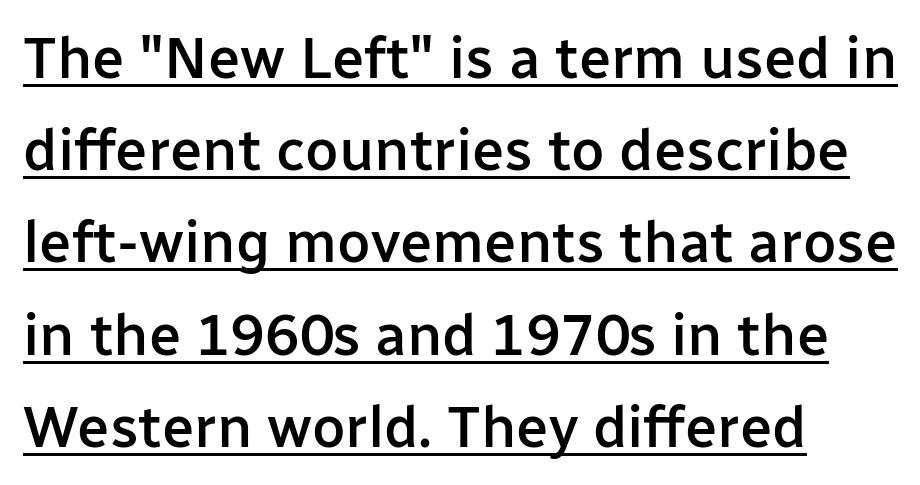
Q: Is the text bold? A: Semi-bold.
Q: Is the text italic (slanted)? A: No, it is upright.
Q: Is the typeface a serif or a sans-serif typeface? A: Sans-serif.
Q: Is the text underlined? A: Yes.
Q: How is the paragraph aligned? A: Left-aligned.
Q: Is the spacing between letters normal or unusually wide? A: Normal.
Q: Is the spacing between lines tight, normal or loose? A: Normal.
Q: Width (condensed, normal, or wide)? A: Normal.
Q: Stroke contrast? A: Low.
Q: x-height? A: Medium.
Q: Monospaced? A: No.
